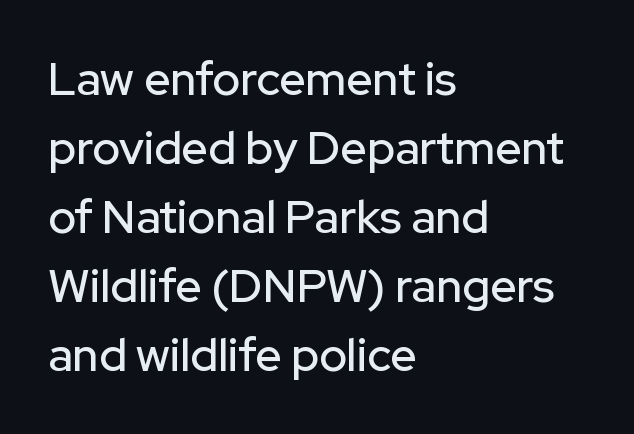
Varying glyph widths throughout — classic text-font behaviour. Compared with typical paragraphs, the rows here are spaced about the same. No extra tracking has been applied to these lines. The strip under each line holds only bare page.
